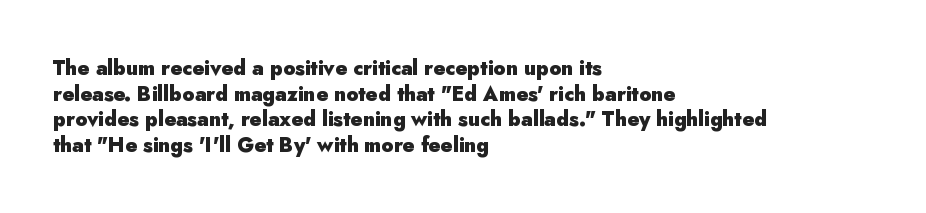
The image shows 20 px bold type, upright; set left-aligned, normal line spacing (1.28x), normal letter spacing, not underlined.
